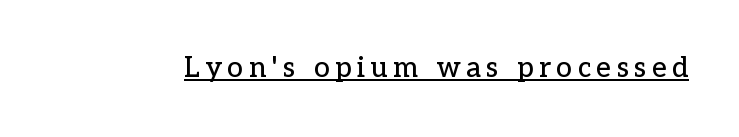
{"serif": "yes", "italic": "no", "width": "normal", "stroke_contrast": "low", "x_height": "medium", "monospaced": "no", "underline": "yes", "letter_spacing": "wide", "letter_spacing_em": 0.2, "glyph_px": 28}
